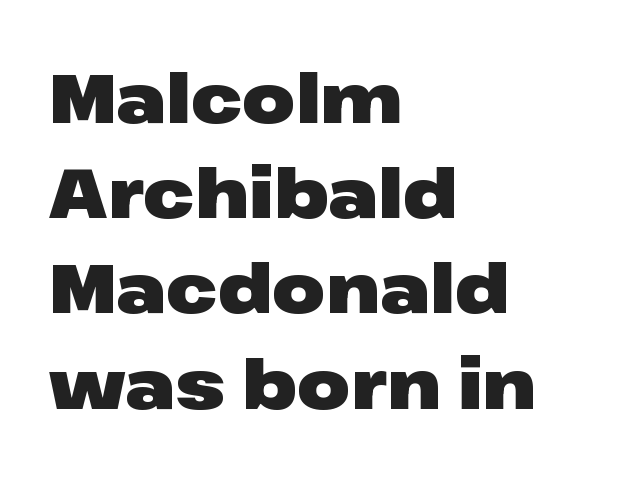
The image shows 69 px heavy, wide sans-serif type, upright; set left-aligned, normal line spacing (1.38x), normal letter spacing, not underlined; low stroke contrast and a medium x-height.
